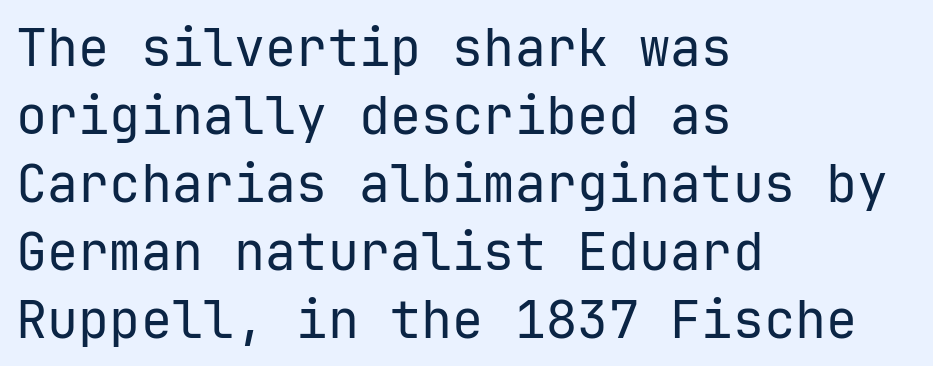
The image shows 52 px regular-weight sans-serif type, upright; set left-aligned, normal line spacing (1.31x), normal letter spacing, not underlined; low stroke contrast and a medium x-height.
